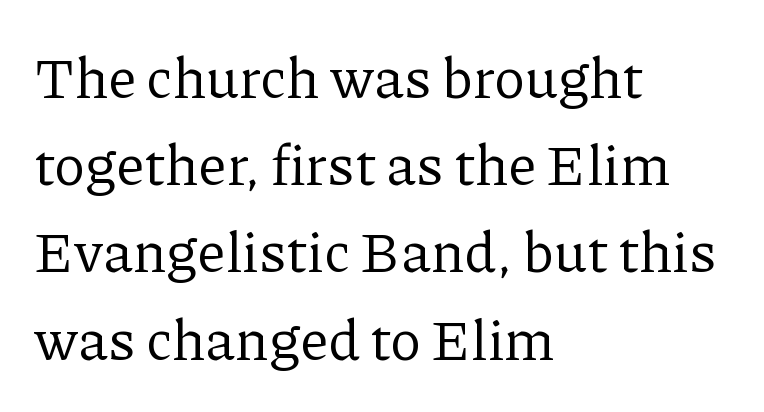
Lines of text with bare space underneath. Typographically, this falls in the serif category. Glyph-to-glyph distance matches everyday printed text. Compared with a typical body face, this is equally light or lighter still. Upright lettering throughout. These lines are rendered in a variable-pitch font.
